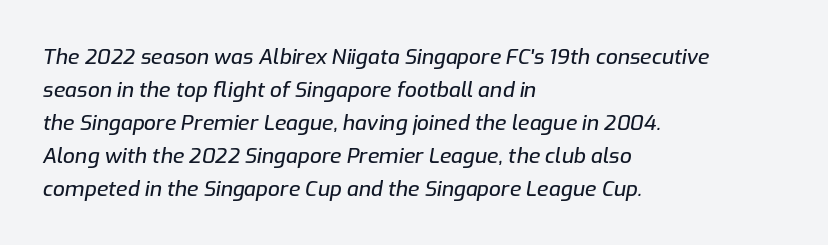
Q: Is the text italic (slanted)? A: Yes, it leans right by about 9 degrees.
Q: Is the text underlined? A: No.
Q: How is the paragraph aligned? A: Left-aligned.
Q: Is the spacing between letters normal or unusually wide? A: Normal.
Q: Is the spacing between lines tight, normal or loose? A: Normal.
